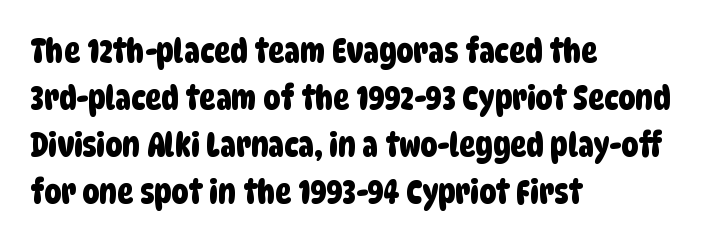
{"serif": "no", "width": "condensed", "stroke_contrast": "low", "x_height": "large", "monospaced": "no", "underline": "no", "align": "left", "line_spacing": "normal", "line_spacing_ratio": 1.38, "letter_spacing": "normal", "letter_spacing_em": 0.0, "glyph_px": 34}
